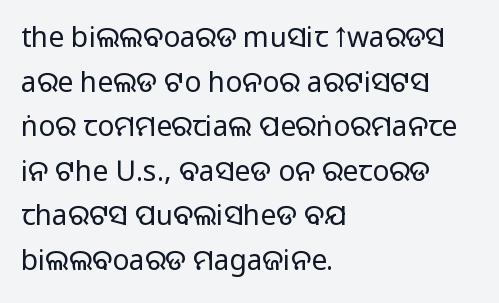
The foot of each line stays bare and open. Stroke mass is kept to a normal reading level or below. These lines are rendered in a variable-pitch font. The lettering holds an erect, upright posture throughout. What stands out about the letter spacing? Nothing — it is the standard amount. The rows are spaced the way most documents space them.
